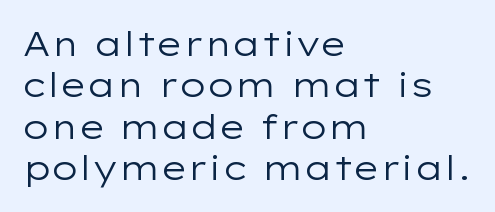
Left-aligned paragraph, ragged on the right. Caption: standard tracking, unaltered. This sample has the flowing, uneven cadence of proportional lettering. Anything drawn beneath the words? Only blank space. The characters display no serif detailing; their extremities are plain.
